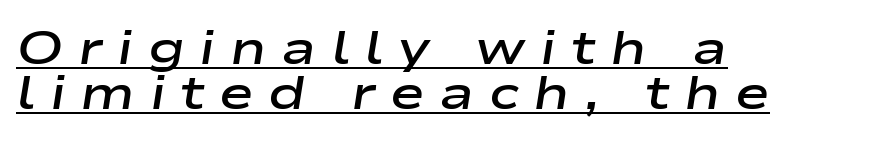
Emphasis is given by a line drawn under the lettering. Rendered with sloped, italic letterforms. These lines are rendered in a variable-pitch font. This rendering uses left alignment, leaving the right contour irregular.
